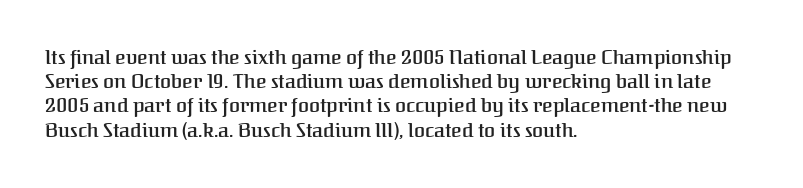
The image shows 20 px text type, upright; set left-aligned, line spacing 1.21x, normal letter spacing, not underlined.
